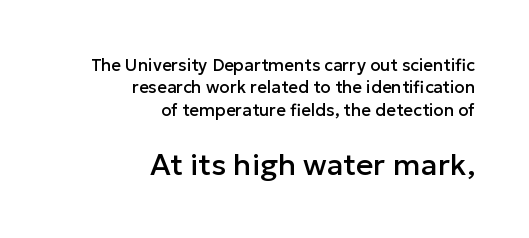
The image shows 30 px sans-serif type, upright; set right-aligned, normal line spacing (1.31x), normal letter spacing, not underlined; the second (bottom) block is 1.76x larger; low stroke contrast and a medium x-height.
